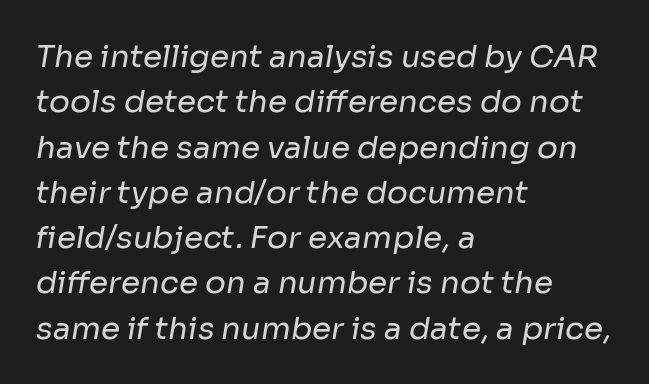
The image shows 31 px regular-weight sans-serif type; set left-aligned, normal line spacing (1.46x), normal letter spacing, not underlined; low stroke contrast and a medium x-height.
